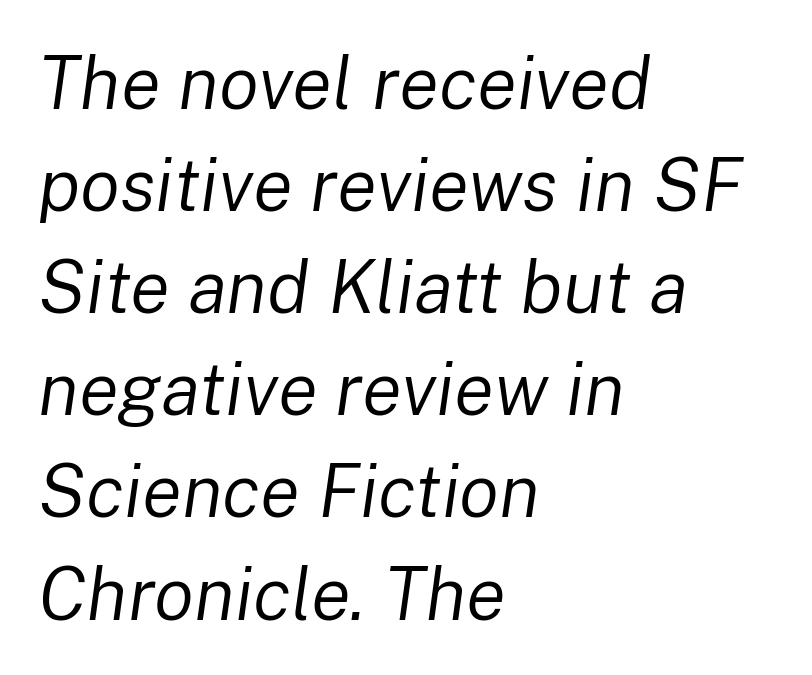
The image shows 74 px regular-weight type, italic (leaning right); set left-aligned, normal line spacing (1.38x), normal letter spacing, not underlined; low stroke contrast and a medium x-height.
